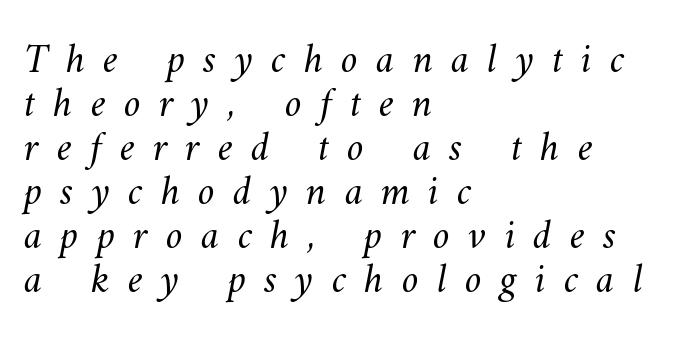
Q: Is the text bold? A: No.
Q: Is the text underlined? A: No.
Q: How is the paragraph aligned? A: Left-aligned.
Q: Is the spacing between letters normal or unusually wide? A: Unusually wide.
Q: Is the spacing between lines tight, normal or loose? A: Tight.
Q: Width (condensed, normal, or wide)? A: Normal.
Q: Stroke contrast? A: Medium.
Q: x-height? A: Small.
Q: Monospaced? A: No.
